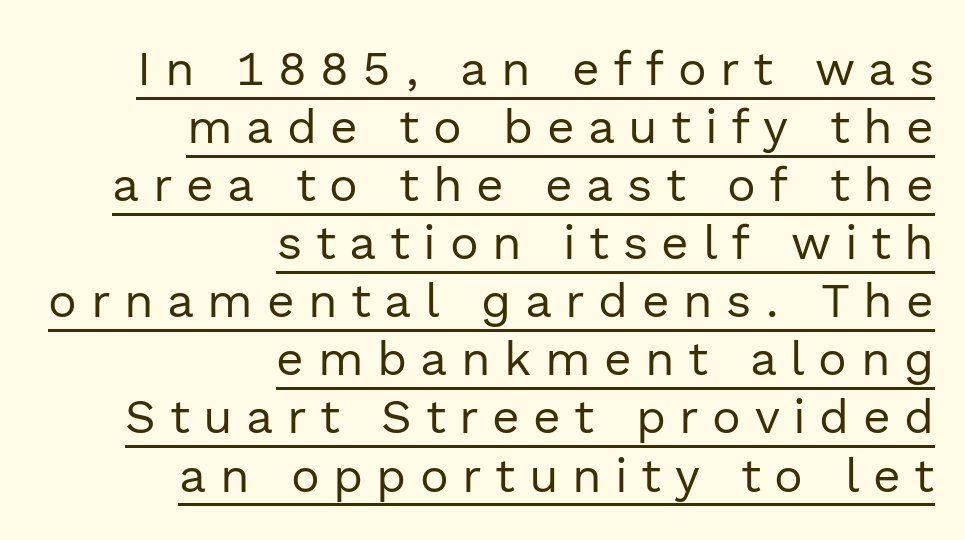
Nope, no serifs anywhere on these letters. The passage shown is underscored from start to finish. Weight: regular or lighter. Short and long lines alike share a common ending point at right.
